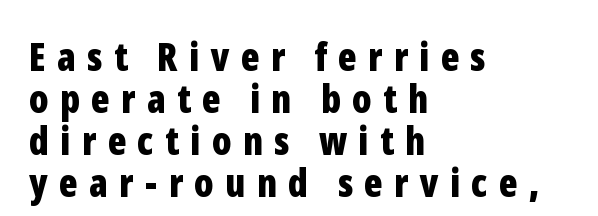
The typesetter chose a ragged-right arrangement here. The words here are not underlined. Here the glyphs are tracked loosely, breaking word shapes into spaced letters. Quick note: interline space is minimal. Ordinary non-slanted type is in use.
